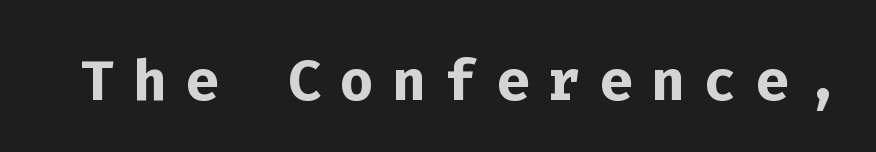
The face used here is rendered with a markedly widened letterfit. The type family on display is of the sans-serif kind. These words are printed bold, with thick strokes throughout. The space beneath each line is pristine and unruled.
